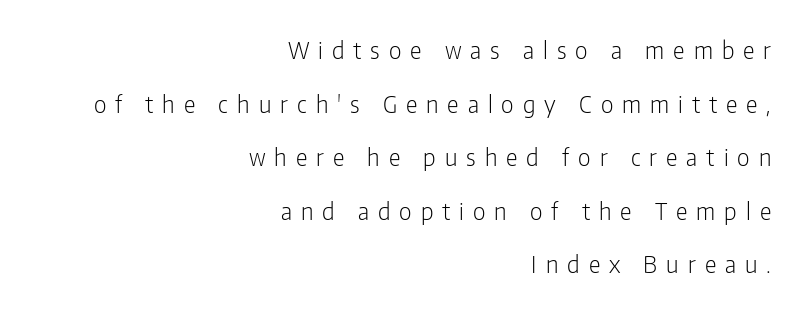
The image shows 23 px text type, upright; set right-aligned, loose line spacing (2.33x), unusually wide letter spacing (+0.39 em), not underlined.
